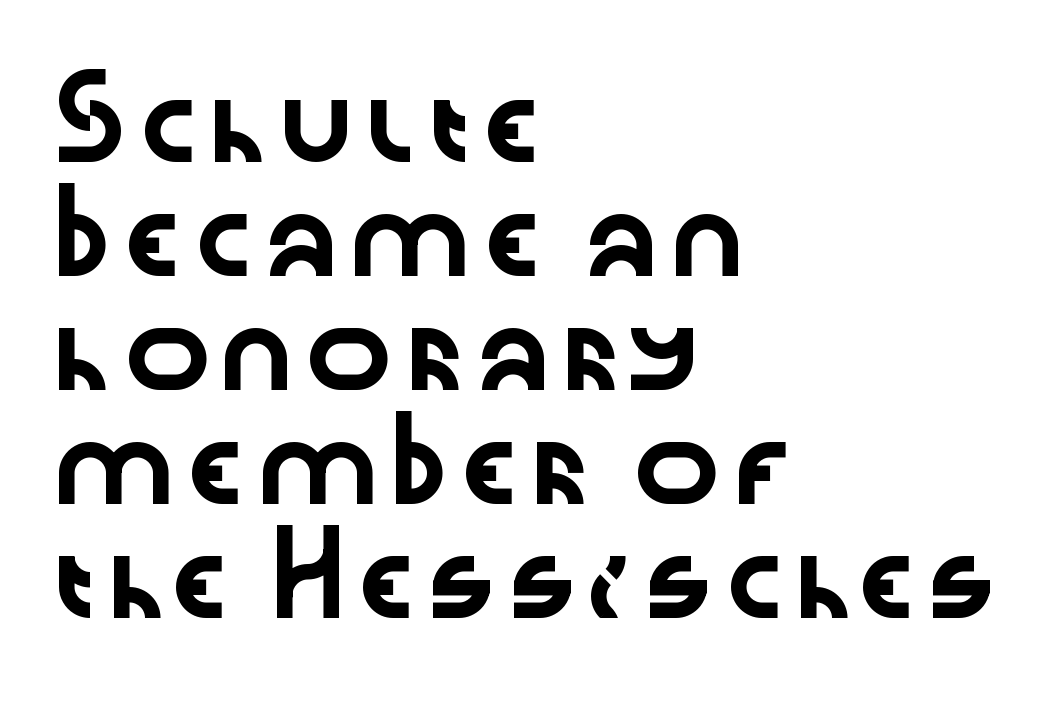
The image shows 74 px wide sans-serif type, upright; set left-aligned, normal line spacing (1.54x), normal letter spacing, not underlined; low stroke contrast and a medium x-height.
